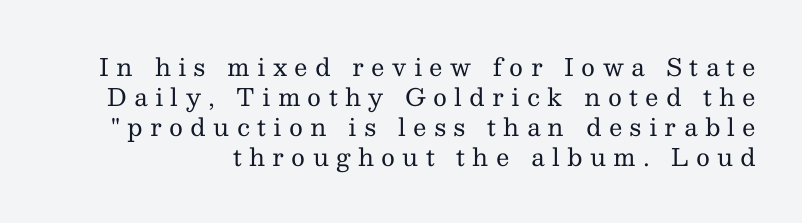
Q: Is the text bold? A: No.
Q: Is the text italic (slanted)? A: No, it is upright.
Q: Is the text underlined? A: No.
Q: Is the spacing between letters normal or unusually wide? A: Unusually wide.
Q: Is the spacing between lines tight, normal or loose? A: Normal.
